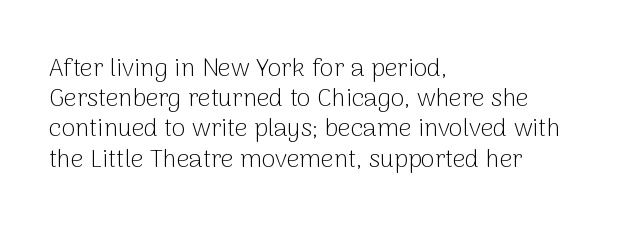
{"italic": "no", "bold": "no", "underline": "no", "align": "left", "line_spacing_ratio": 1.21, "letter_spacing": "normal", "letter_spacing_em": 0.0, "glyph_px": 25}
